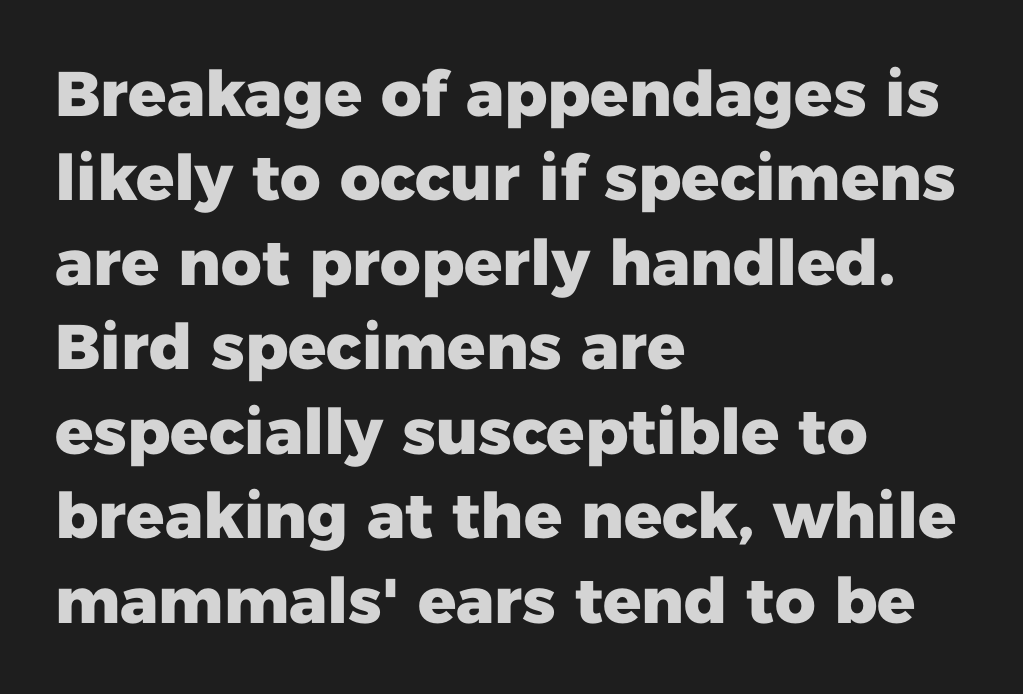
{"serif": "no", "italic": "no", "bold": "yes", "weight": "heavy", "width": "normal", "stroke_contrast": "low", "x_height": "medium", "monospaced": "no", "underline": "no", "align": "left", "line_spacing": "normal", "line_spacing_ratio": 1.34, "letter_spacing": "normal", "letter_spacing_em": 0.0, "glyph_px": 63}
